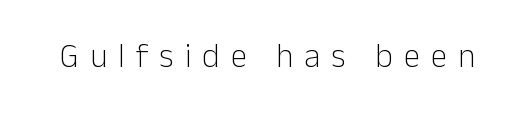
The image shows 33 px light sans-serif type, upright; set unusually wide letter spacing (+0.34 em), not underlined; low stroke contrast and a medium x-height.
